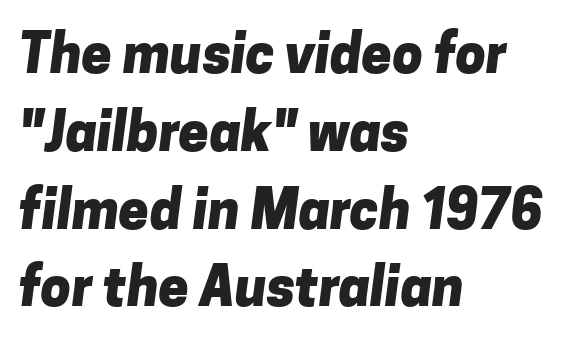
If you drew a ruler down the left edge, every line would touch it. Character widths vary here, with narrow letters taking less room than wide ones. A sans-serif font was chosen for this passage. Typesetter's note: full bold, strokes at maximum text heaviness.
